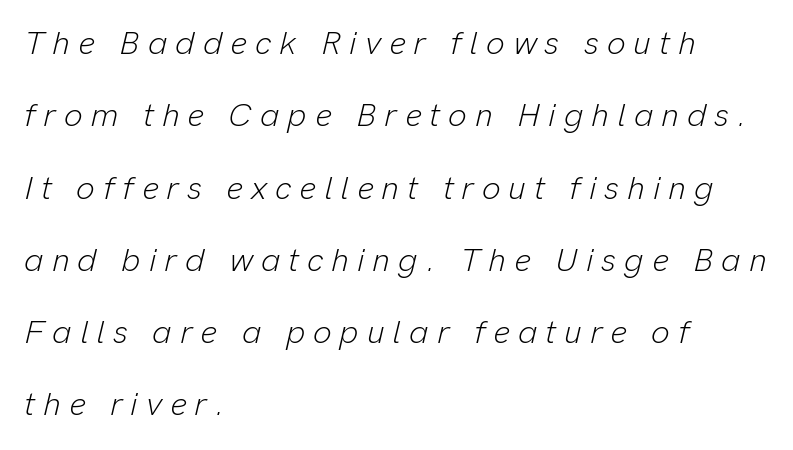
Spacing verdict: proportional, widths tailored to each character. Stroke thickness stays within the range of a standard reading face or lighter. Loosely led — the rows are spread out. Line starts are locked; line ends wander.
